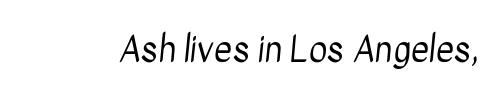
{"serif": "no", "bold": "no", "weight": "regular", "width": "condensed", "stroke_contrast": "low", "x_height": "medium", "monospaced": "no", "underline": "no", "letter_spacing": "normal", "letter_spacing_em": 0.0, "glyph_px": 35}
